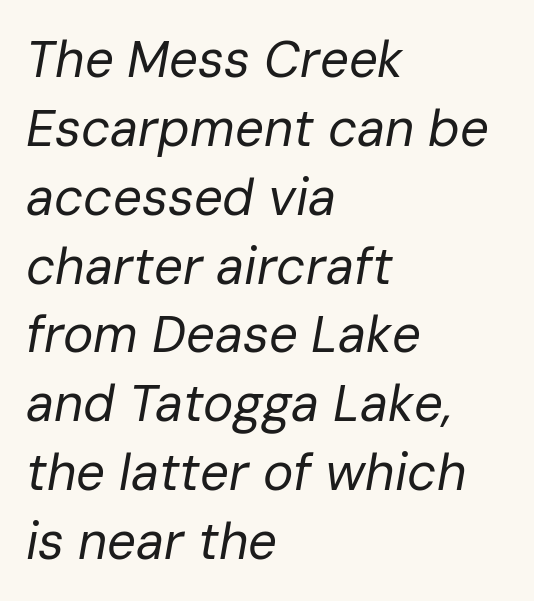
The image shows 51 px regular-weight type, italic (leaning right); set left-aligned, normal line spacing (1.35x), normal letter spacing, not underlined; low stroke contrast and a medium x-height.
